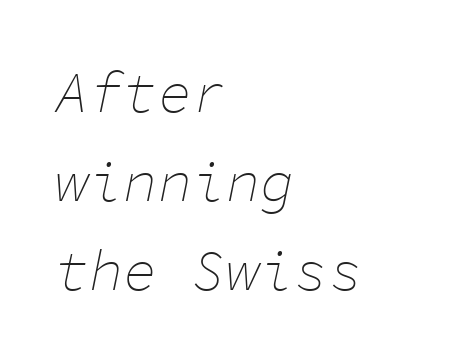
{"italic": "yes", "lean": "right", "slant_degrees": 11, "bold": "no", "weight": "thin", "width": "normal", "stroke_contrast": "low", "x_height": "medium", "monospaced": "yes", "underline": "no", "align": "left", "line_spacing": "normal", "line_spacing_ratio": 1.56, "letter_spacing": "normal", "letter_spacing_em": 0.0, "glyph_px": 57}
